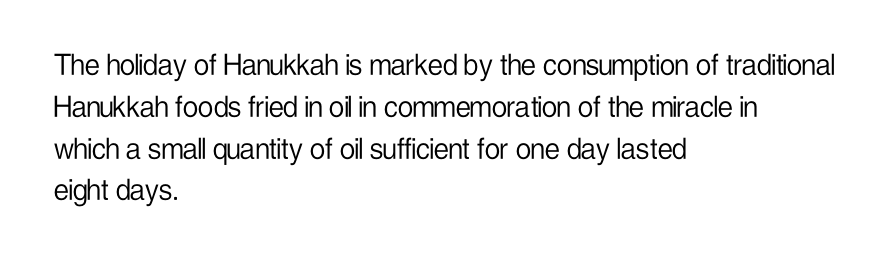
Is this a fixed-width face? No — the glyphs have proportional, varying widths. Honestly, the letter spacing is just normal — you wouldn't notice it. Ascenders rise straight up at ninety degrees. Vertical stems look standard width or narrower in stroke. Classification — sans serif. The lines are quadded left.
